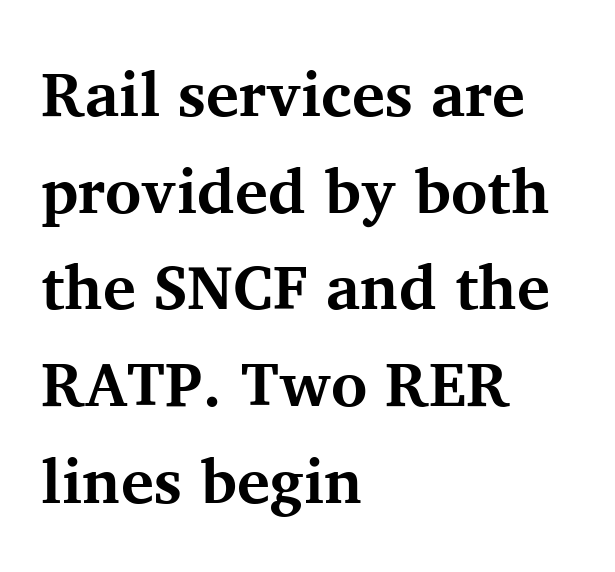
Q: Is the text bold? A: Yes.
Q: Is the text italic (slanted)? A: No, it is upright.
Q: Is the typeface a serif or a sans-serif typeface? A: Serif.
Q: Is the text underlined? A: No.
Q: How is the paragraph aligned? A: Left-aligned.
Q: Is the spacing between letters normal or unusually wide? A: Normal.
Q: Is the spacing between lines tight, normal or loose? A: Normal.
Q: Width (condensed, normal, or wide)? A: Normal.
Q: Stroke contrast? A: Medium.
Q: x-height? A: Medium.
Q: Monospaced? A: No.
